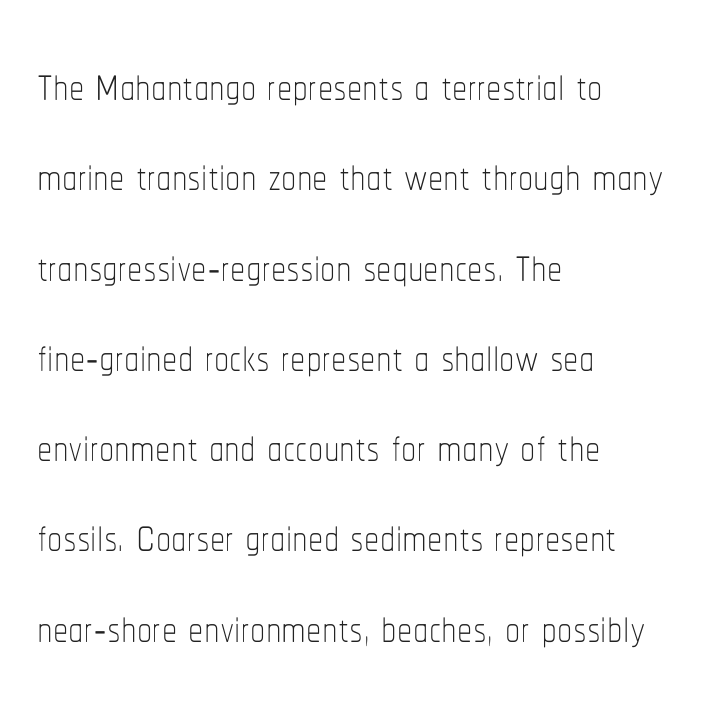
The image shows 61 px thin, condensed type, upright; set left-aligned, normal line spacing (1.48x), normal letter spacing, not underlined; low stroke contrast and a medium x-height.
